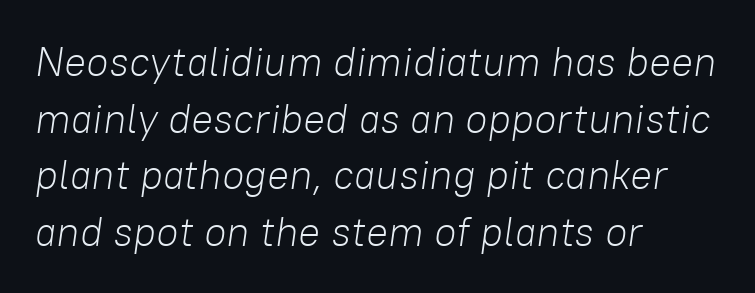
Decoration check: the copy has no underline. Caption: face not bold, strokes unweighted. Interline gaps are of average width in this sample. Nobody touched the tracking dial on this one.
